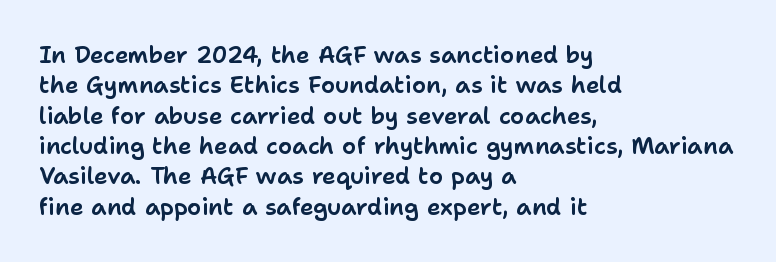
The image shows 23 px text type, upright; set left-aligned, normal line spacing (1.32x), normal letter spacing, not underlined.
